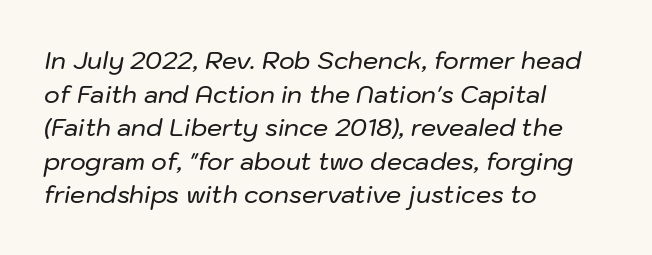
Q: Is the text italic (slanted)? A: Yes, it leans right by about 10 degrees.
Q: Is the text underlined? A: No.
Q: How is the paragraph aligned? A: Left-aligned.
Q: Is the spacing between letters normal or unusually wide? A: Normal.
Q: Is the spacing between lines tight, normal or loose? A: Normal.
